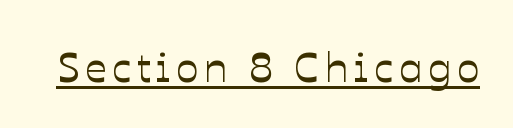
Q: Is the text italic (slanted)? A: No, it is upright.
Q: Is the text underlined? A: Yes.
Q: Width (condensed, normal, or wide)? A: Normal.
Q: Stroke contrast? A: Low.
Q: x-height? A: Medium.
Q: Monospaced? A: No.
